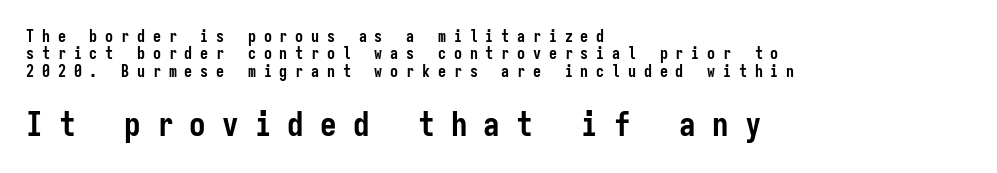
The image shows 33 px semibold, condensed sans-serif type, upright, monospaced; set left-aligned, tight line spacing (1.08x), unusually wide letter spacing (+0.49 em), not underlined; the second (bottom) block is 2.06x larger; low stroke contrast and a medium x-height.
